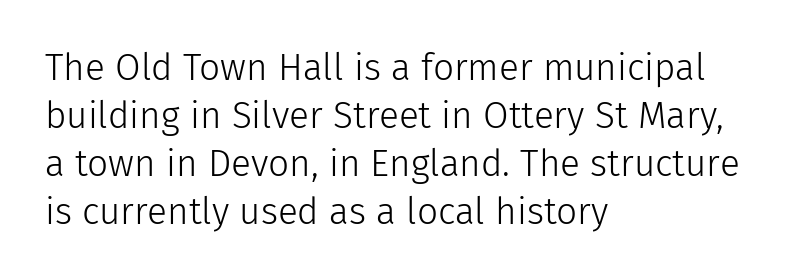
{"serif": "no", "italic": "no", "bold": "no", "weight": "light", "width": "normal", "stroke_contrast": "low", "x_height": "medium", "monospaced": "no", "underline": "no", "align": "left", "line_spacing": "normal", "line_spacing_ratio": 1.3, "letter_spacing": "normal", "letter_spacing_em": 0.0, "glyph_px": 37}
